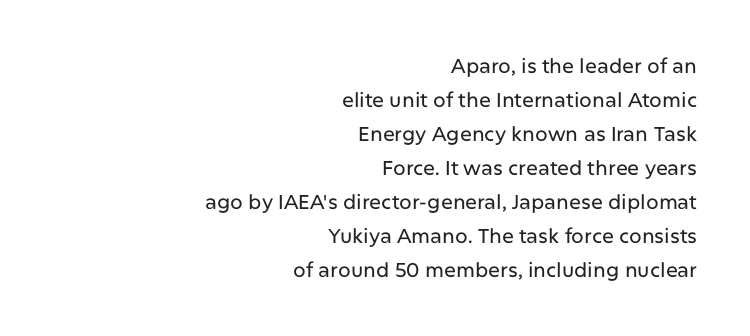
The image shows 20 px text type, upright; set right-aligned, normal line spacing (1.7x), normal letter spacing, not underlined.
